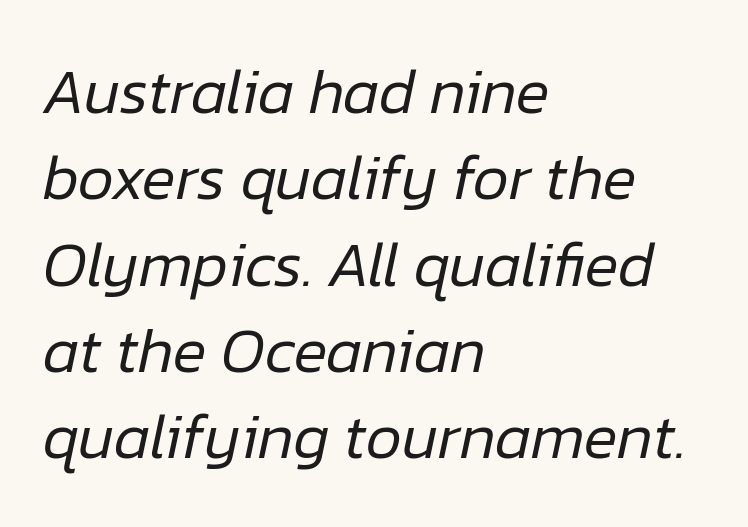
The image shows 63 px regular-weight type, italic (leaning right); set left-aligned, normal line spacing (1.37x), normal letter spacing, not underlined; low stroke contrast and a medium x-height.
